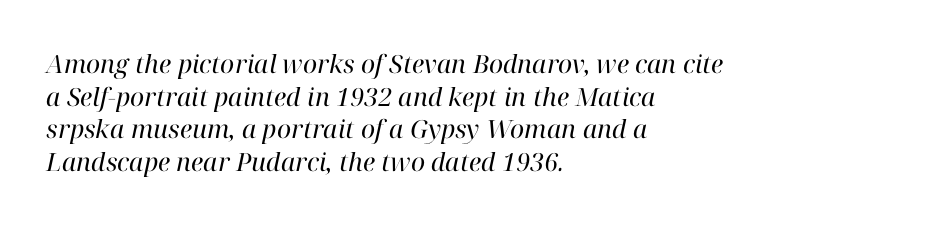
Compared with typical paragraphs, the rows here are spaced about the same. The words here are not underlined. Does extra space separate the letters? No, they use regular spacing. Stems and bowls with no extra thickness — not bold.
